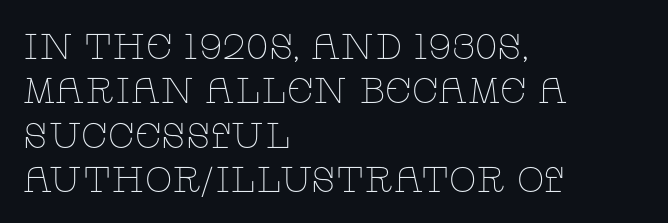
{"serif": "yes", "italic": "no", "bold": "no", "weight": "thin", "width": "wide", "stroke_contrast": "low", "x_height": "large", "monospaced": "no", "underline": "no", "align": "left", "line_spacing_ratio": 1.23, "letter_spacing": "normal", "letter_spacing_em": 0.0, "glyph_px": 36}
